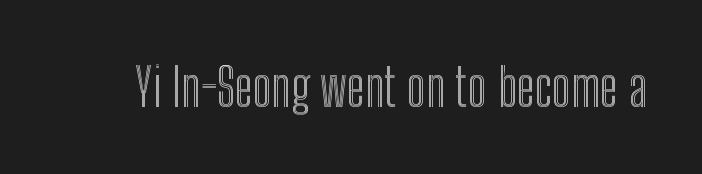
You could not count columns in this text — the font is proportionally spaced. Look at the tracking — it's just the regular setting, nothing added. Glance below the letters and you will spot only blank space. Upright lettering throughout.
